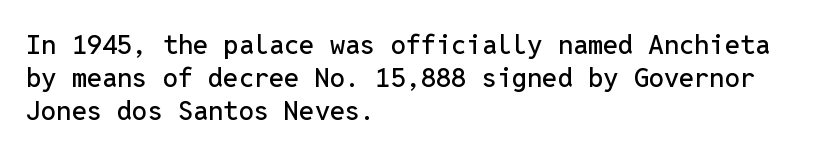
Q: Is the text italic (slanted)? A: No, it is upright.
Q: Is the text underlined? A: No.
Q: How is the paragraph aligned? A: Left-aligned.
Q: Is the spacing between letters normal or unusually wide? A: Normal.
